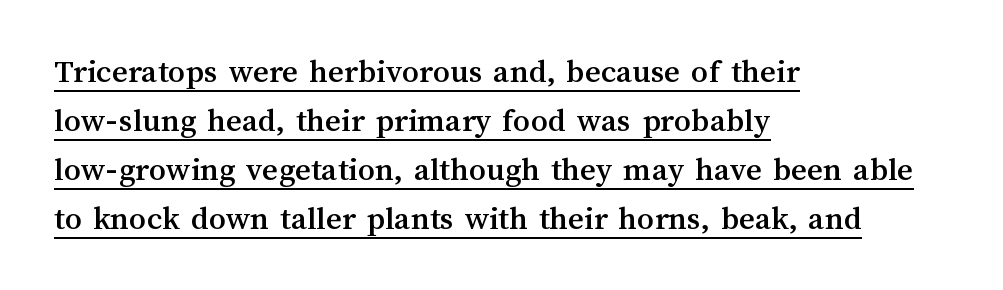
Leading matches the norm, producing a regular column. The face used here is proportionally spaced, like ordinary book or web type. Characters remain perfectly vertical along every line. Short note: letters normally spaced. The passage shown is underscored from start to finish. The lines in this sample share a left origin and differ only in where they stop.
